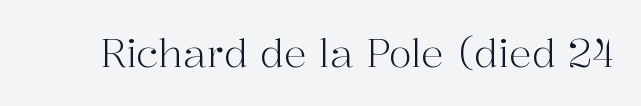
The image shows 38 px light serif type, upright; set normal letter spacing, not underlined; high stroke contrast and a medium x-height.
